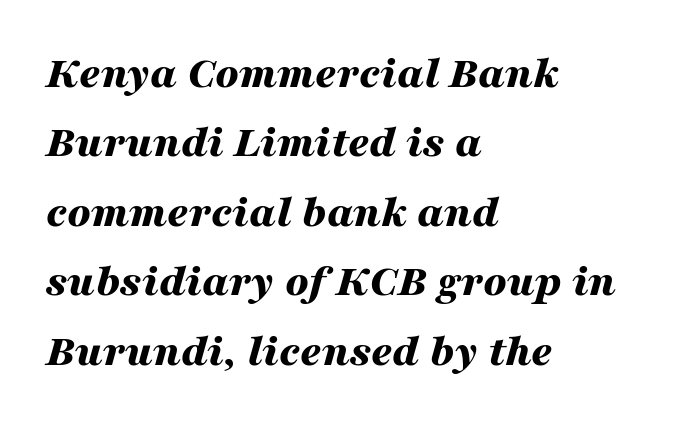
{"italic": "yes", "lean": "right", "slant_degrees": 16, "bold": "yes", "weight": "bold", "width": "wide", "stroke_contrast": "medium", "x_height": "medium", "monospaced": "no", "underline": "no", "align": "left", "line_spacing": "normal", "line_spacing_ratio": 1.51, "letter_spacing": "normal", "letter_spacing_em": 0.0, "glyph_px": 46}
